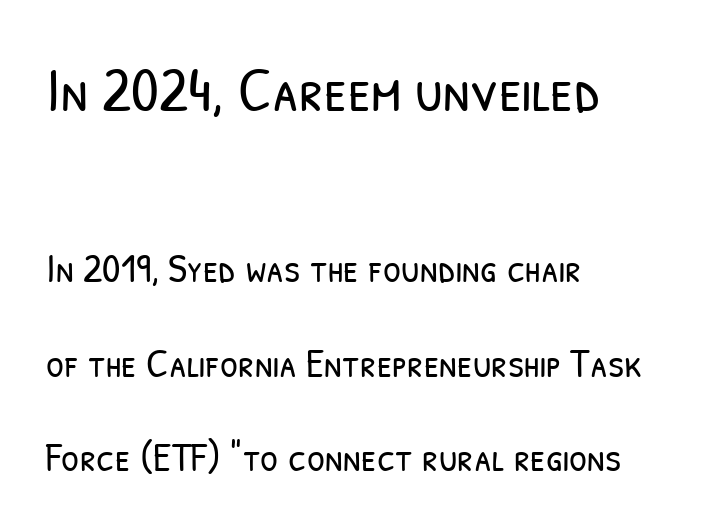
Quick note: interline space is abundant. Caption: multi-line text, flush left, ragged right. In terms of letterspacing, this is plain default setting. The space directly below the letters is spotless. Letters have the restrained weight of plain body copy at most. In this sample the first text group is rendered at the bigger scale.
